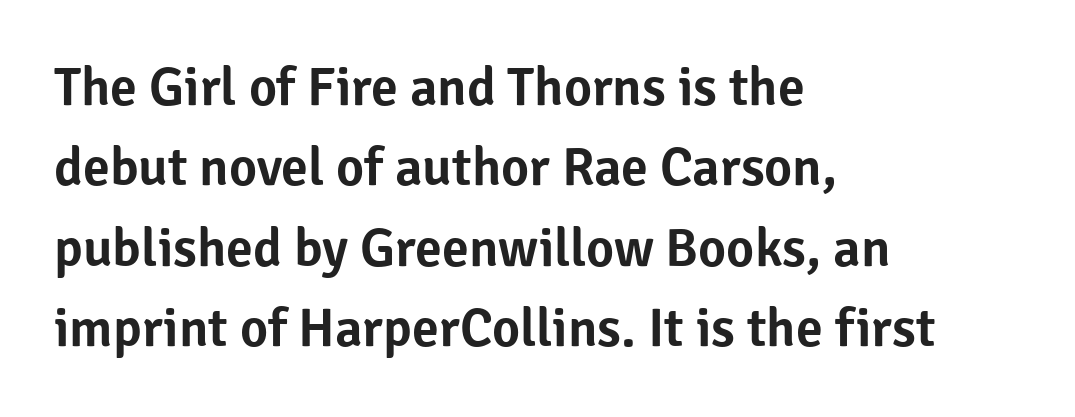
Anything drawn beneath the words? Only blank space. The letters advance in unequal steps, a hallmark of proportional type. This rendering employs a face without finishing strokes, i.e., a sans-serif. This block has exactly the height ordinary leading produces.
